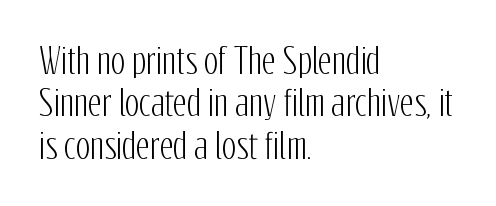
Q: Is the text italic (slanted)? A: No, it is upright.
Q: Is the typeface a serif or a sans-serif typeface? A: Sans-serif.
Q: Is the text underlined? A: No.
Q: How is the paragraph aligned? A: Left-aligned.
Q: Is the spacing between letters normal or unusually wide? A: Normal.
Q: Is the spacing between lines tight, normal or loose? A: Normal.
Q: Width (condensed, normal, or wide)? A: Condensed.
Q: Stroke contrast? A: Low.
Q: x-height? A: Medium.
Q: Monospaced? A: No.
